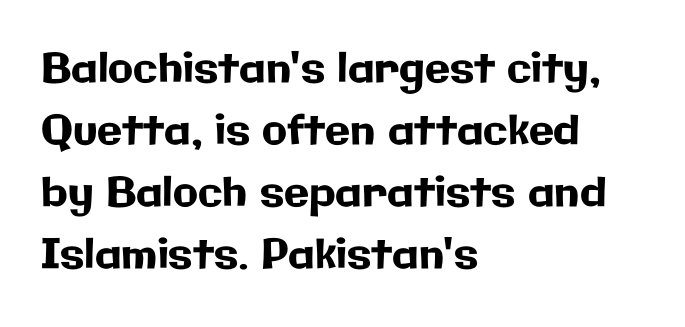
The image shows 41 px sans-serif type, upright; set left-aligned, normal line spacing (1.51x), normal letter spacing, not underlined; low stroke contrast and a medium x-height.
